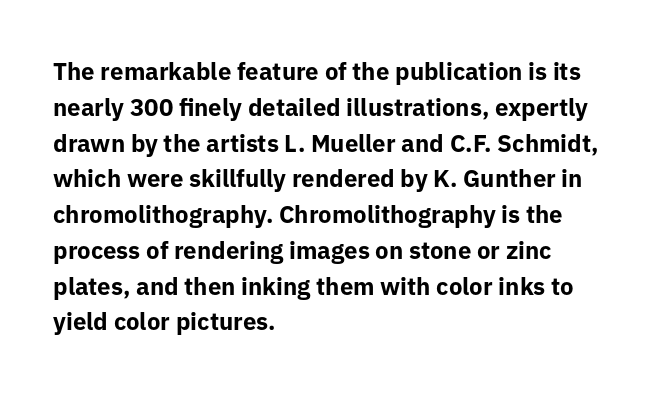
{"italic": "no", "bold": "yes", "underline": "no", "align": "left", "line_spacing": "normal", "line_spacing_ratio": 1.49, "letter_spacing": "normal", "letter_spacing_em": 0.0, "glyph_px": 24}
